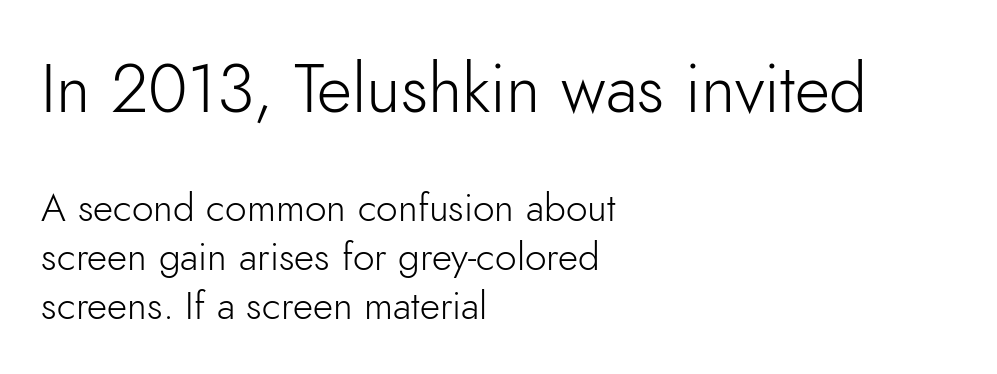
Q: Is the text bold? A: No.
Q: Is the text italic (slanted)? A: No, it is upright.
Q: Is the typeface a serif or a sans-serif typeface? A: Sans-serif.
Q: Is the text underlined? A: No.
Q: How is the paragraph aligned? A: Left-aligned.
Q: Is the spacing between letters normal or unusually wide? A: Normal.
Q: Is the spacing between lines tight, normal or loose? A: Normal.
Q: Which block of text is set in a larger size, the first (top) or the second (bottom)? A: The first (top) one.
Q: Width (condensed, normal, or wide)? A: Normal.
Q: Stroke contrast? A: Low.
Q: x-height? A: Small.
Q: Monospaced? A: No.
